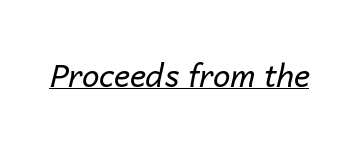
The image shows 31 px regular-weight type, italic (leaning right); set normal letter spacing, underlined; low stroke contrast and a medium x-height.
